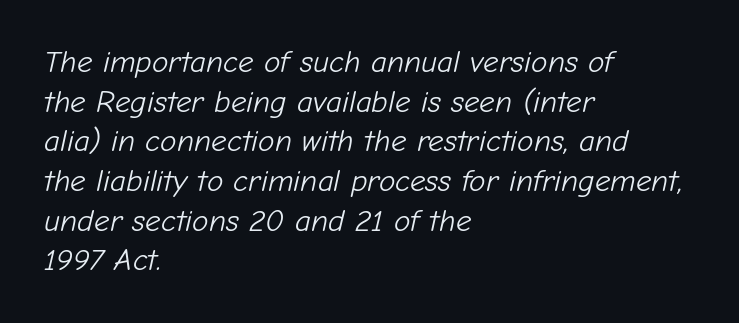
Q: Is the text bold? A: No.
Q: Is the text italic (slanted)? A: Yes, it leans right by about 12 degrees.
Q: Is the text underlined? A: No.
Q: How is the paragraph aligned? A: Left-aligned.
Q: Is the spacing between letters normal or unusually wide? A: Normal.
Q: Is the spacing between lines tight, normal or loose? A: Normal.
Q: Width (condensed, normal, or wide)? A: Normal.
Q: Stroke contrast? A: Low.
Q: x-height? A: Medium.
Q: Monospaced? A: No.
